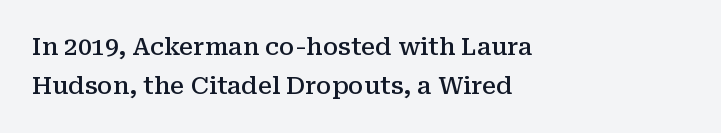
Posture: vertical. Leftover space on each line is placed entirely after the last word. Rule under the text: the space is simply empty. Stroke thickness is moderately raised; the sample reads as semibold. Spacing between characters is what you'd get straight out of the box.
